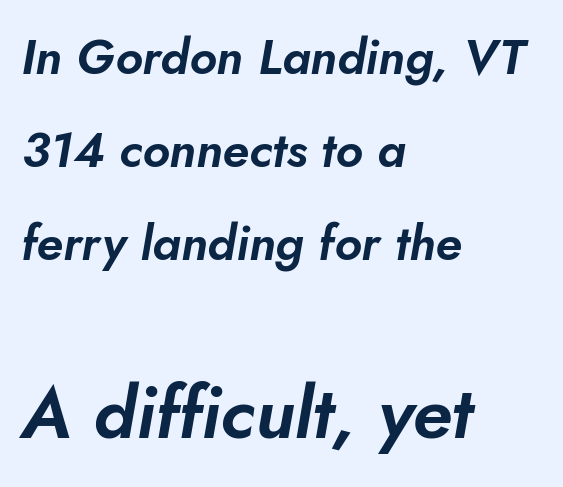
Unmarked baselines from the first word to the last. The later block is typeset at a bigger size than the earlier block. Notice how the stems are inclined rather than vertical — that's the hallmark of italics. This sample has the flowing, uneven cadence of proportional lettering. Characters follow at the spacing the type designer built in.
